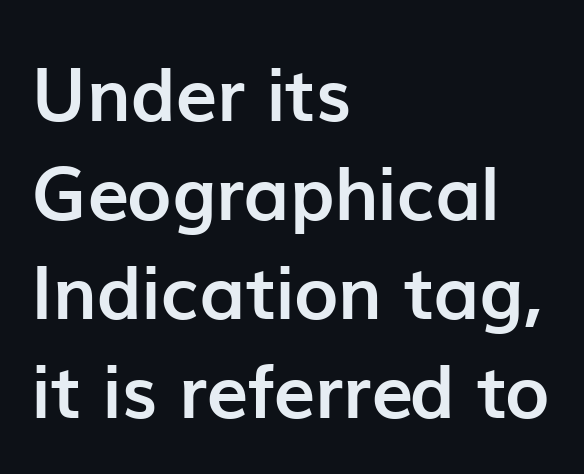
Q: Is the text bold? A: Yes.
Q: Is the text italic (slanted)? A: No, it is upright.
Q: Is the typeface a serif or a sans-serif typeface? A: Sans-serif.
Q: Is the text underlined? A: No.
Q: How is the paragraph aligned? A: Left-aligned.
Q: Is the spacing between letters normal or unusually wide? A: Normal.
Q: Is the spacing between lines tight, normal or loose? A: Normal.
Q: Width (condensed, normal, or wide)? A: Normal.
Q: Stroke contrast? A: Low.
Q: x-height? A: Medium.
Q: Monospaced? A: No.
